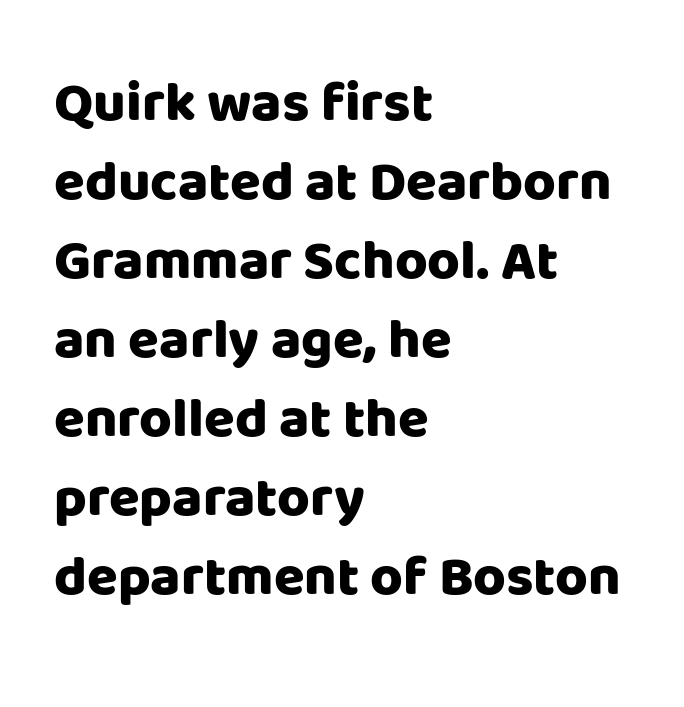
Q: Is the text bold? A: Yes.
Q: Is the text italic (slanted)? A: No, it is upright.
Q: Is the typeface a serif or a sans-serif typeface? A: Sans-serif.
Q: Is the text underlined? A: No.
Q: How is the paragraph aligned? A: Left-aligned.
Q: Is the spacing between letters normal or unusually wide? A: Normal.
Q: Is the spacing between lines tight, normal or loose? A: Normal.
Q: Width (condensed, normal, or wide)? A: Normal.
Q: Stroke contrast? A: Low.
Q: x-height? A: Large.
Q: Monospaced? A: No.
